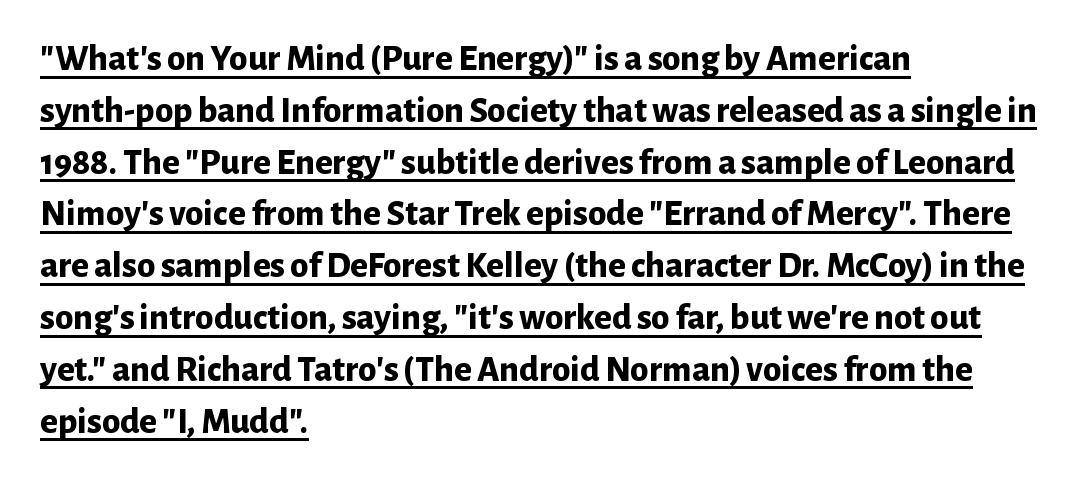
The image shows 37 px bold sans-serif type, upright; set left-aligned, normal line spacing (1.4x), normal letter spacing, underlined; low stroke contrast and a medium x-height.
